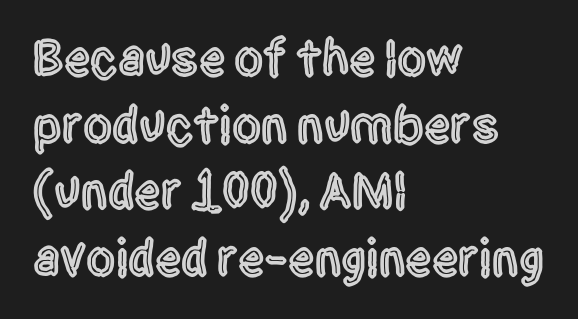
{"serif": "no", "italic": "no", "width": "condensed", "x_height": "large", "monospaced": "no", "underline": "no", "align": "left", "line_spacing": "normal", "line_spacing_ratio": 1.28, "letter_spacing": "normal", "letter_spacing_em": 0.0, "glyph_px": 52}
